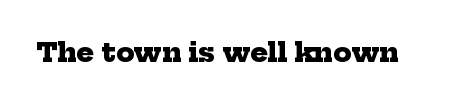
{"bold": "yes", "underline": "no", "letter_spacing": "normal", "letter_spacing_em": 0.0, "glyph_px": 26}
